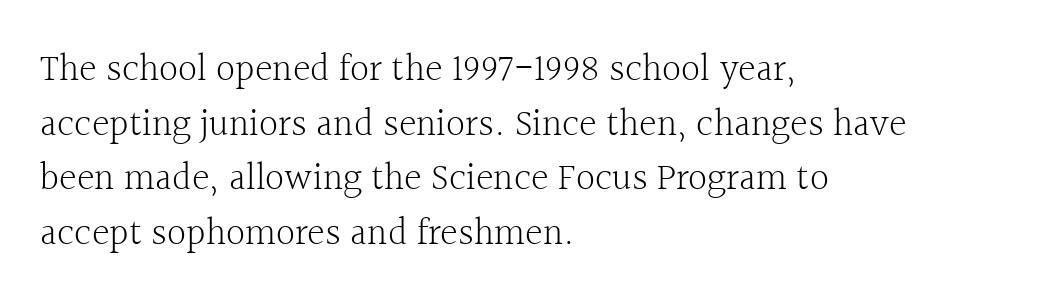
The image shows 38 px light serif type, upright; set left-aligned, normal line spacing (1.44x), normal letter spacing, not underlined; a medium x-height.
